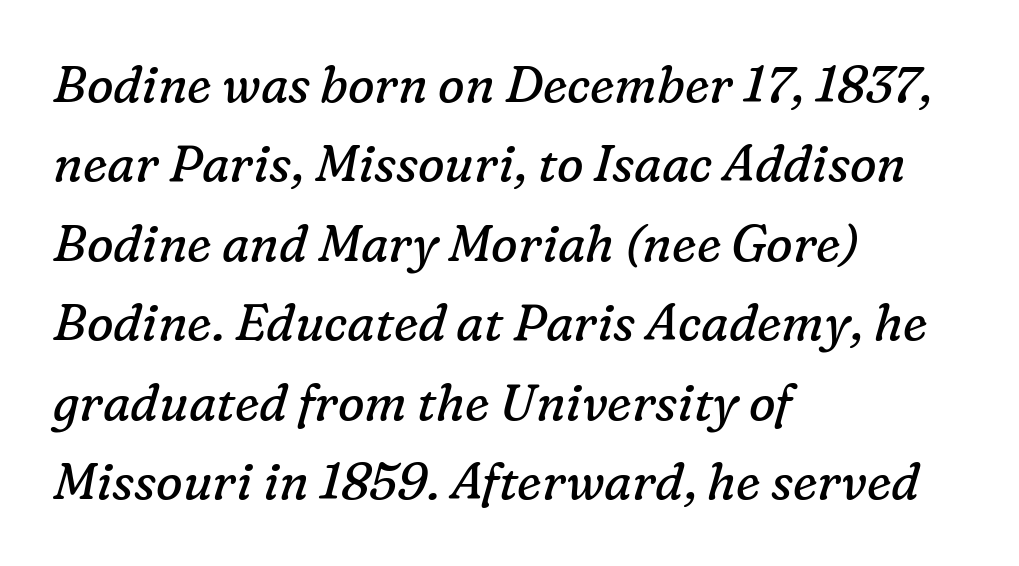
The image shows 50 px regular-weight serif type, italic (leaning right); set left-aligned, normal line spacing (1.59x), normal letter spacing, not underlined; low stroke contrast and a medium x-height.
